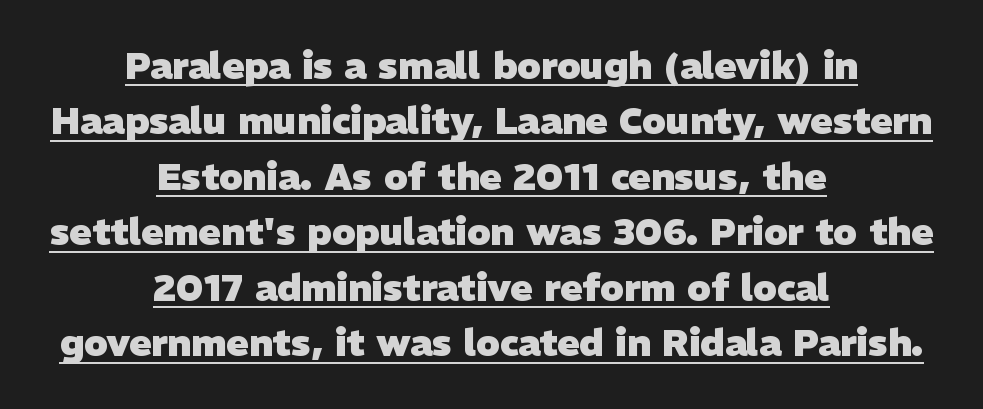
Q: Is the text bold? A: Yes.
Q: Is the typeface a serif or a sans-serif typeface? A: Sans-serif.
Q: Is the text underlined? A: Yes.
Q: How is the paragraph aligned? A: Centered.
Q: Is the spacing between letters normal or unusually wide? A: Normal.
Q: Is the spacing between lines tight, normal or loose? A: Normal.
Q: Width (condensed, normal, or wide)? A: Normal.
Q: Stroke contrast? A: Low.
Q: x-height? A: Medium.
Q: Monospaced? A: No.
